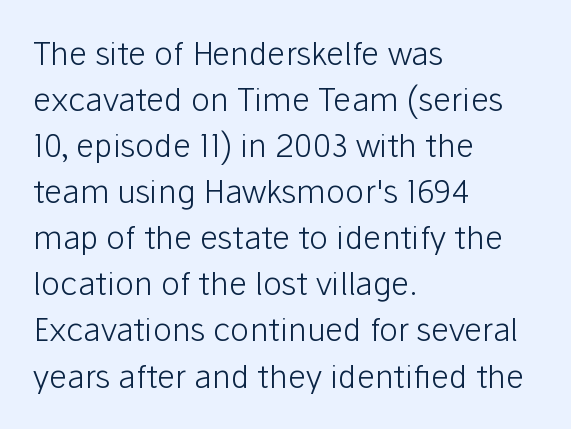
The image shows 32 px light sans-serif type, upright; set left-aligned, normal line spacing (1.44x), normal letter spacing, not underlined; low stroke contrast and a medium x-height.
